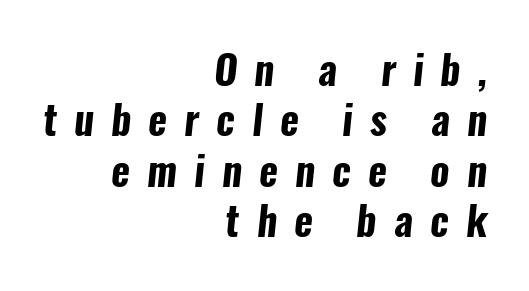
{"serif": "no", "bold": "yes", "weight": "bold", "width": "condensed", "stroke_contrast": "low", "x_height": "medium", "monospaced": "no", "underline": "no", "align": "right", "line_spacing": "normal", "line_spacing_ratio": 1.26, "letter_spacing": "wide", "letter_spacing_em": 0.43, "glyph_px": 40}
